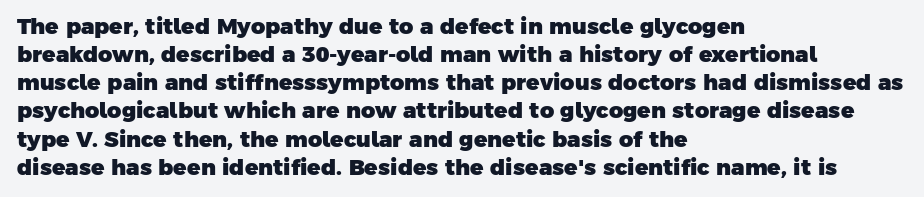
This rendering uses left alignment, leaving the right contour irregular. The gaps between neighbouring characters are ordinary and unremarkable. The leading is moderate, giving the passage an even texture. Compared with an ordinary text face, these strokes are far heavier — a full bold. This rendering features lettering with no underline.
